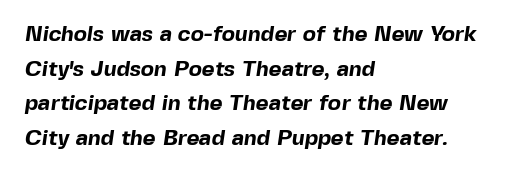
Q: Is the text bold? A: Yes.
Q: Is the text underlined? A: No.
Q: How is the paragraph aligned? A: Left-aligned.
Q: Is the spacing between letters normal or unusually wide? A: Normal.
Q: Is the spacing between lines tight, normal or loose? A: Normal.
